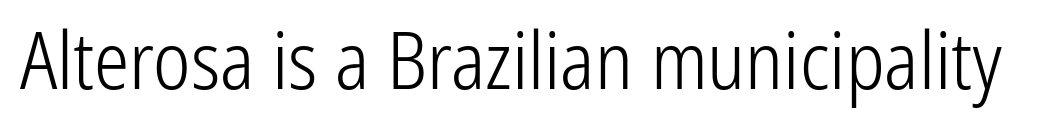
The foot of each line stays bare and open. Each word holds together tightly as a unit, with standard inter-letter gaps. The letters advance in unequal steps, a hallmark of proportional type. No italicization has been applied; the sample stays upright.
